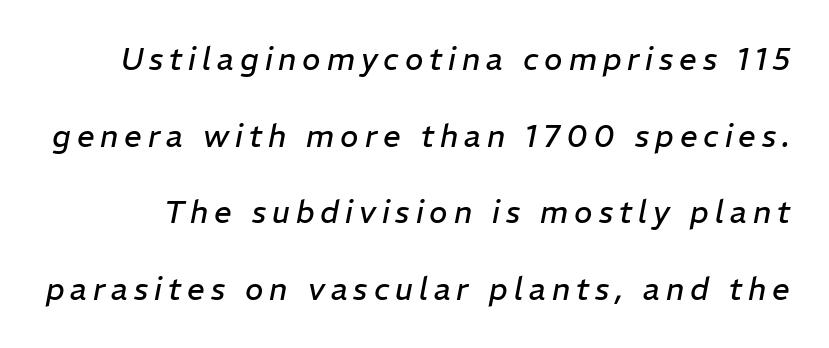
{"italic": "yes", "lean": "right", "slant_degrees": 11, "bold": "no", "weight": "regular", "width": "normal", "stroke_contrast": "low", "x_height": "medium", "monospaced": "no", "underline": "no", "line_spacing": "loose", "line_spacing_ratio": 2.47, "glyph_px": 31}
